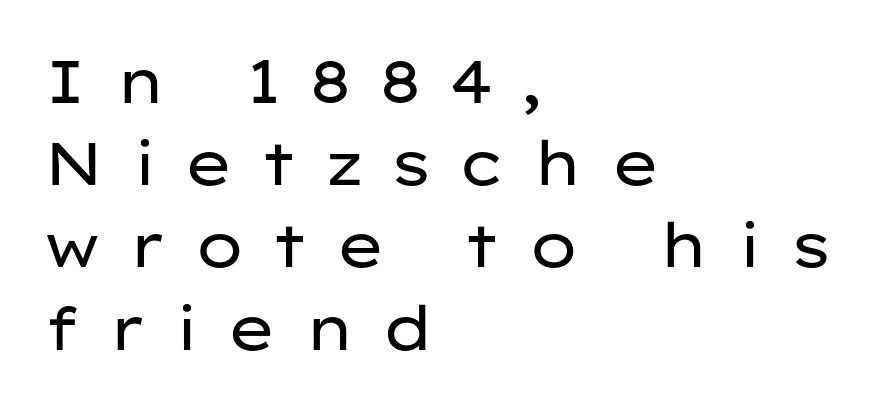
Honestly, there is no underline to notice here at all. Counters stay open thanks to moderate or lighter strokes. Looks like regular typesetting: each glyph gets only the width it needs. This rendering widens character spacing well past its baseline value. Is there any slant? The stems are plumb. The passage is arranged the way most books set body copy — flush left.
